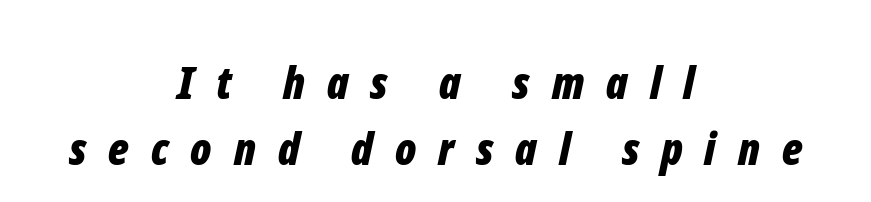
Q: Is the text bold? A: Yes.
Q: Is the text italic (slanted)? A: Yes, it leans right by about 12 degrees.
Q: Is the text underlined? A: No.
Q: How is the paragraph aligned? A: Centered.
Q: Is the spacing between letters normal or unusually wide? A: Unusually wide.
Q: Is the spacing between lines tight, normal or loose? A: Normal.
Q: Width (condensed, normal, or wide)? A: Condensed.
Q: Stroke contrast? A: Low.
Q: x-height? A: Medium.
Q: Monospaced? A: No.
